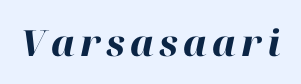
Looking at the ascenders, they clearly lean. Descender tails drop into unmarked territory. Looks like regular typesetting: each glyph gets only the width it needs. These lines carry a lot of weight — the face is fully bold.
